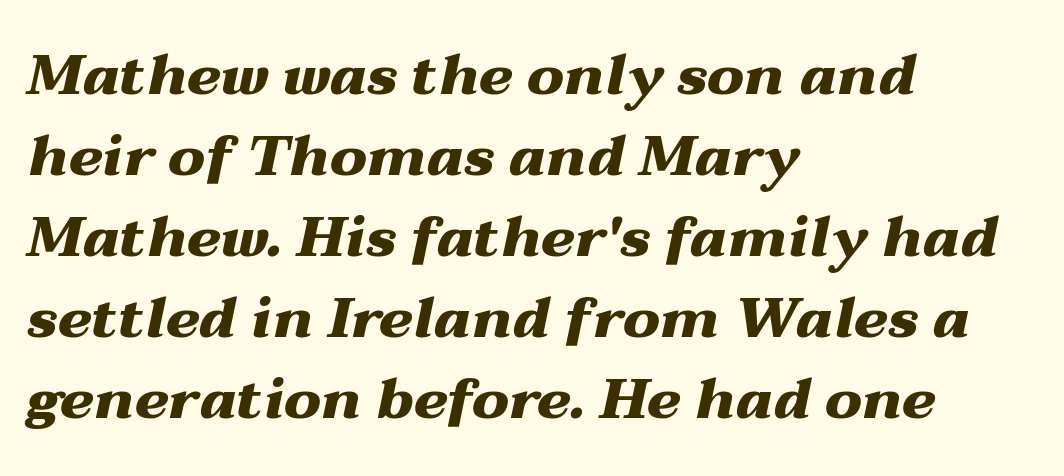
Q: Is the text bold? A: Yes.
Q: Is the text italic (slanted)? A: Yes, it leans right by about 12 degrees.
Q: Is the text underlined? A: No.
Q: How is the paragraph aligned? A: Left-aligned.
Q: Is the spacing between letters normal or unusually wide? A: Normal.
Q: Is the spacing between lines tight, normal or loose? A: Normal.
Q: Width (condensed, normal, or wide)? A: Wide.
Q: Stroke contrast? A: Medium.
Q: x-height? A: Medium.
Q: Monospaced? A: No.
